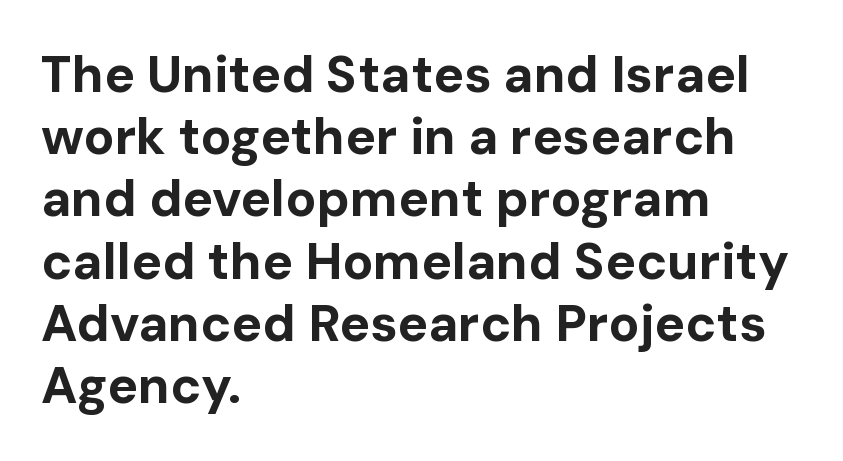
The image shows 51 px bold sans-serif type, upright; set left-aligned, line spacing 1.22x, normal letter spacing, not underlined; low stroke contrast and a medium x-height.
